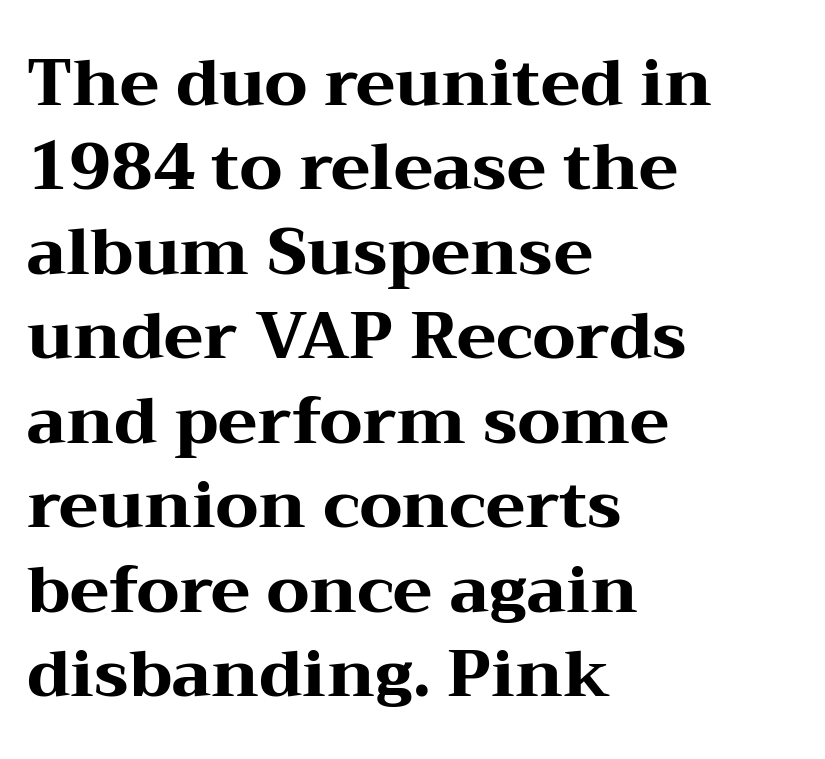
The image shows 65 px heavy, wide serif type, upright; set left-aligned, normal line spacing (1.3x), normal letter spacing, not underlined; medium stroke contrast and a medium x-height.
